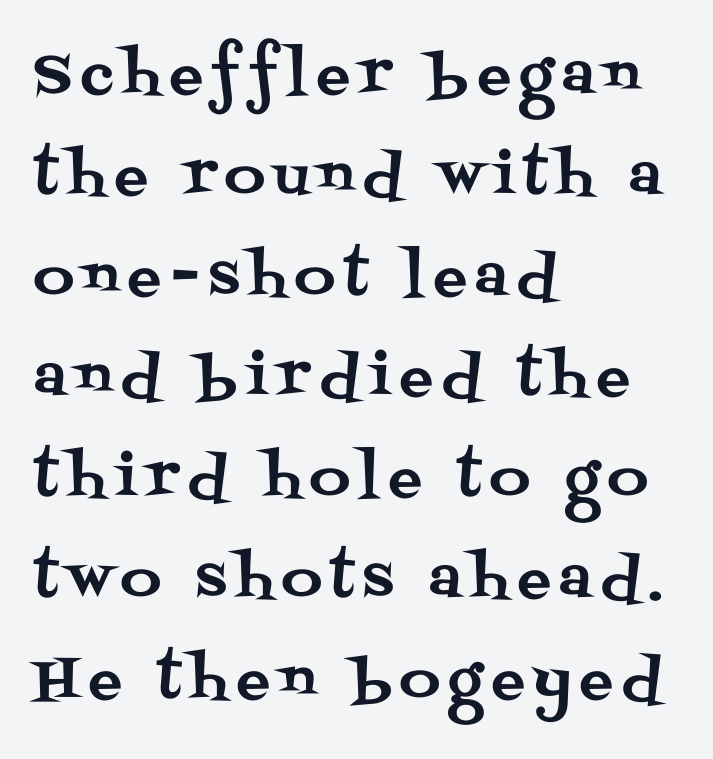
{"serif": "yes", "italic": "no", "width": "normal", "stroke_contrast": "medium", "x_height": "large", "monospaced": "no", "underline": "no", "align": "left", "line_spacing_ratio": 1.8, "glyph_px": 56}
